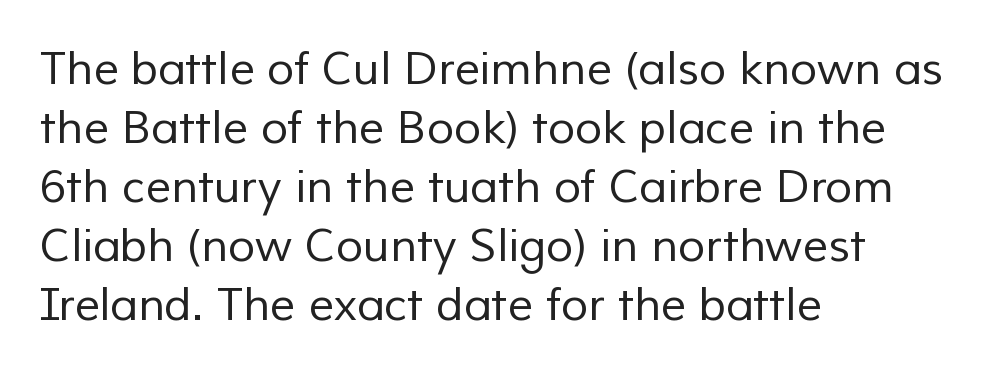
The image shows 45 px regular-weight sans-serif type; set left-aligned, normal line spacing (1.31x), normal letter spacing, not underlined; low stroke contrast and a medium x-height.
